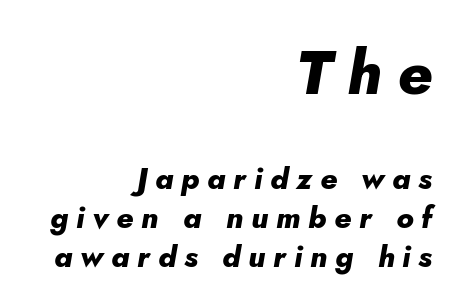
The image shows 61 px heavy type, italic (leaning right); set right-aligned, normal line spacing (1.3x), unusually wide letter spacing (+0.26 em), not underlined; the first (top) block is 2.03x larger; low stroke contrast and a small x-height.
